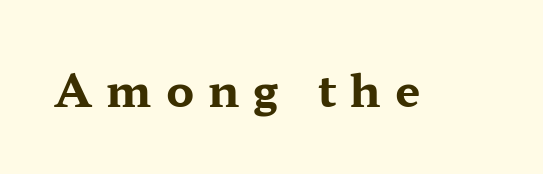
The image shows 45 px bold, wide serif type, upright; set unusually wide letter spacing (+0.31 em), not underlined; medium stroke contrast and a medium x-height.
